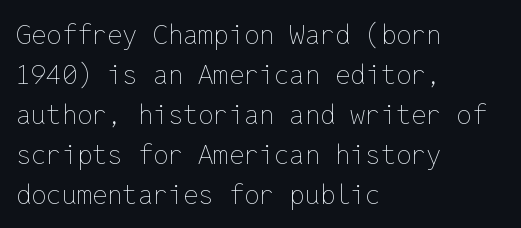
Q: Is the text bold? A: No.
Q: Is the text italic (slanted)? A: No, it is upright.
Q: Is the text underlined? A: No.
Q: How is the paragraph aligned? A: Left-aligned.
Q: Is the spacing between letters normal or unusually wide? A: Normal.
Q: Is the spacing between lines tight, normal or loose? A: Normal.
